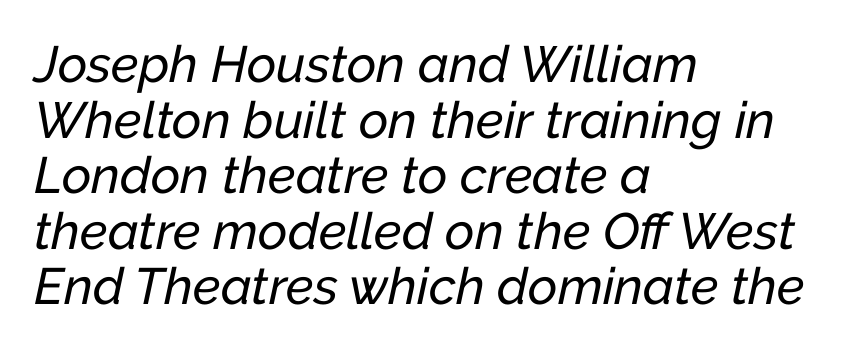
{"italic": "yes", "lean": "right", "slant_degrees": 12, "width": "normal", "stroke_contrast": "low", "x_height": "medium", "monospaced": "no", "underline": "no", "align": "left", "line_spacing": "tight", "line_spacing_ratio": 1.09, "letter_spacing": "normal", "letter_spacing_em": 0.0, "glyph_px": 51}
